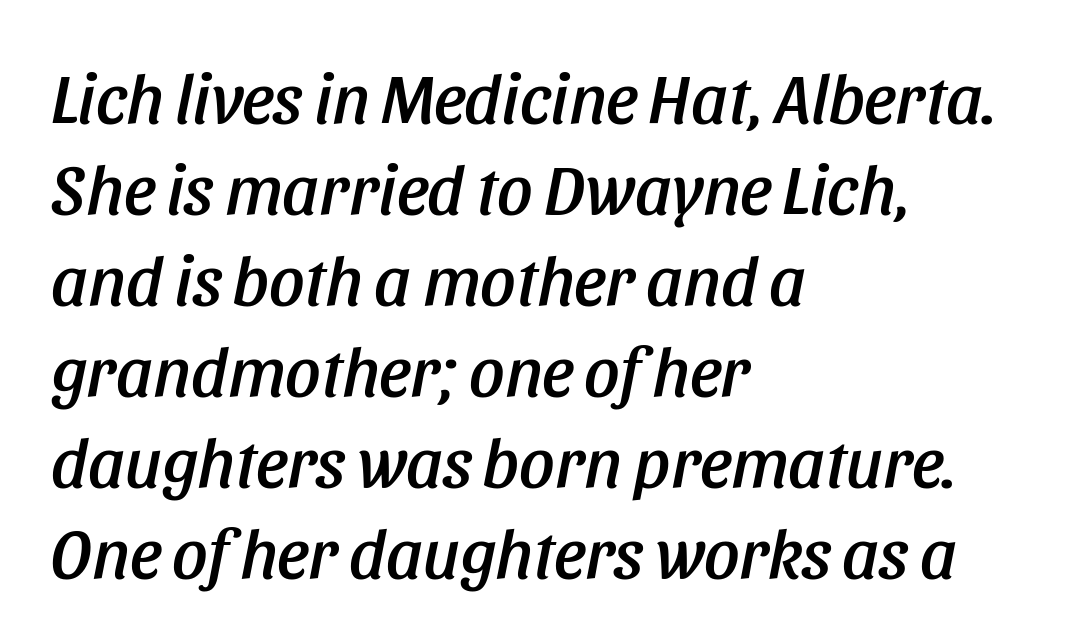
Nobody touched the tracking dial on this one. Type without underlining. Line beginnings align vertically; line endings do not. These lines were composed using italics. Each letter keeps its own natural width here, so spacing adapts to shape.
